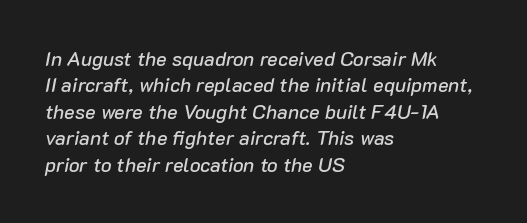
{"italic": "yes", "lean": "right", "slant_degrees": 10, "underline": "no", "align": "left", "line_spacing": "normal", "line_spacing_ratio": 1.32, "letter_spacing": "normal", "letter_spacing_em": 0.0, "glyph_px": 20}
